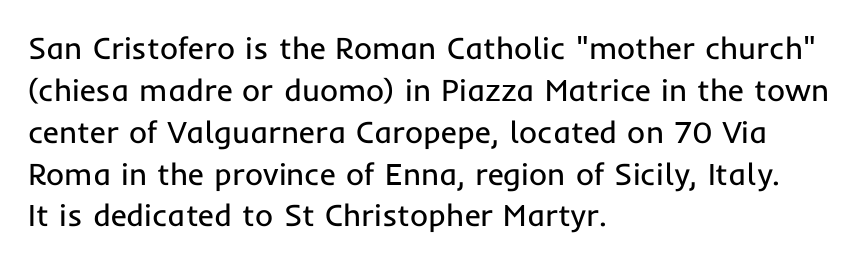
The image shows 31 px regular-weight sans-serif type, upright; set left-aligned, normal line spacing (1.35x), normal letter spacing, not underlined; low stroke contrast and a medium x-height.
